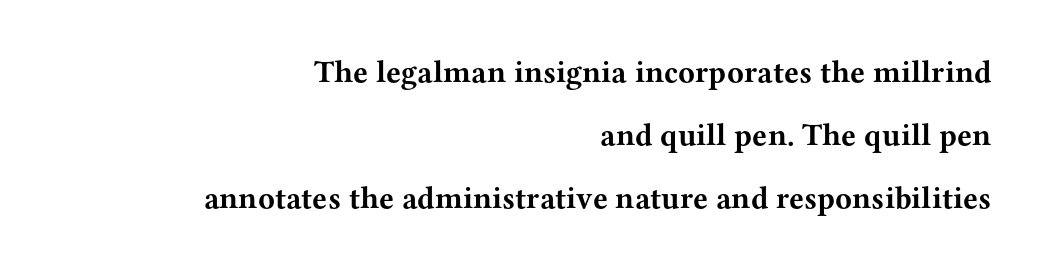
The image shows 31 px bold, wide serif type, upright; set right-aligned, loose line spacing (2.03x), normal letter spacing, not underlined; medium stroke contrast and a medium x-height.
